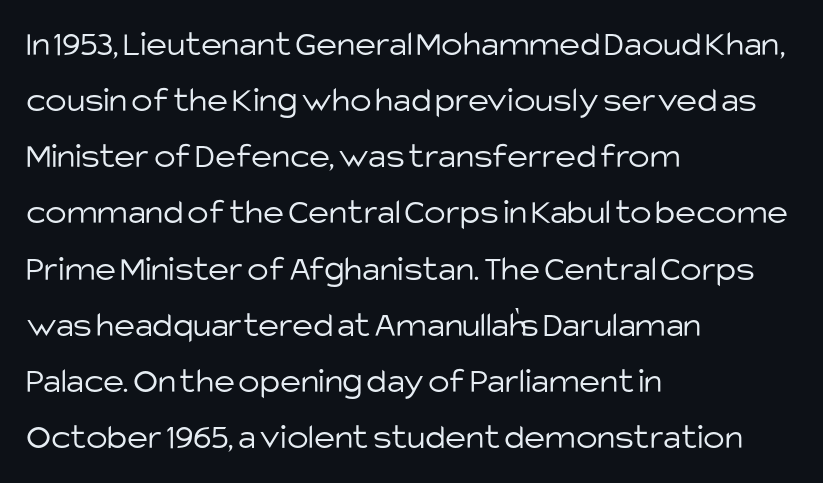
The image shows 36 px light sans-serif type, upright; set left-aligned, normal line spacing (1.56x), normal letter spacing, not underlined; low stroke contrast and a large x-height.
